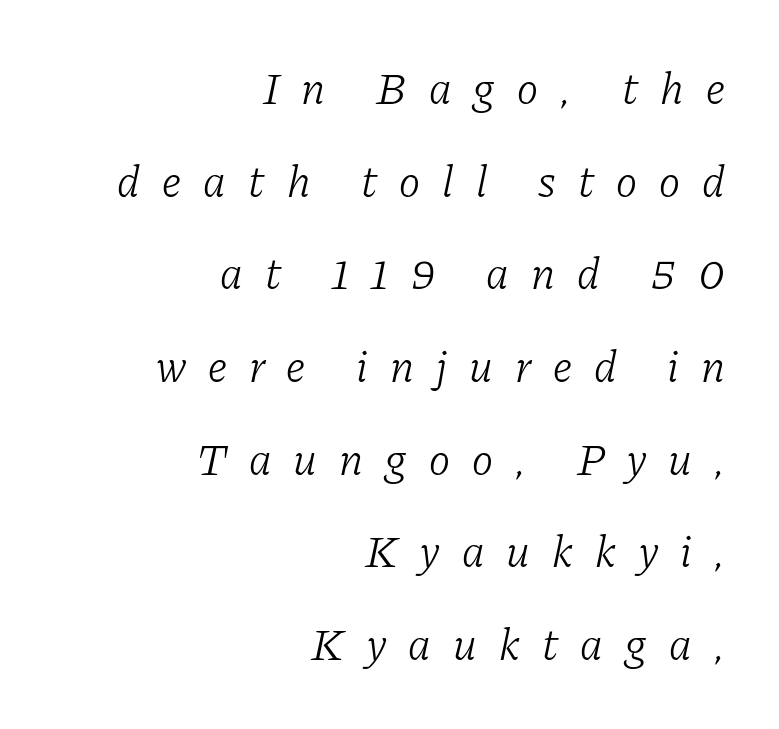
Q: Is the text bold? A: No.
Q: Is the text italic (slanted)? A: Yes, it leans right by about 11 degrees.
Q: Is the typeface a serif or a sans-serif typeface? A: Serif.
Q: Is the text underlined? A: No.
Q: How is the paragraph aligned? A: Right-aligned.
Q: Is the spacing between letters normal or unusually wide? A: Unusually wide.
Q: Is the spacing between lines tight, normal or loose? A: Loose.
Q: Width (condensed, normal, or wide)? A: Normal.
Q: Stroke contrast? A: Low.
Q: x-height? A: Medium.
Q: Monospaced? A: No.
